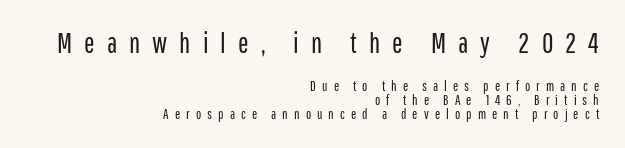
The tracking reads as deliberately expanded to a designer's eye. You get the large type first, then a drop to smaller type. The letters stand upright; this is a roman face. Letters have the restrained weight of plain body copy at most.
